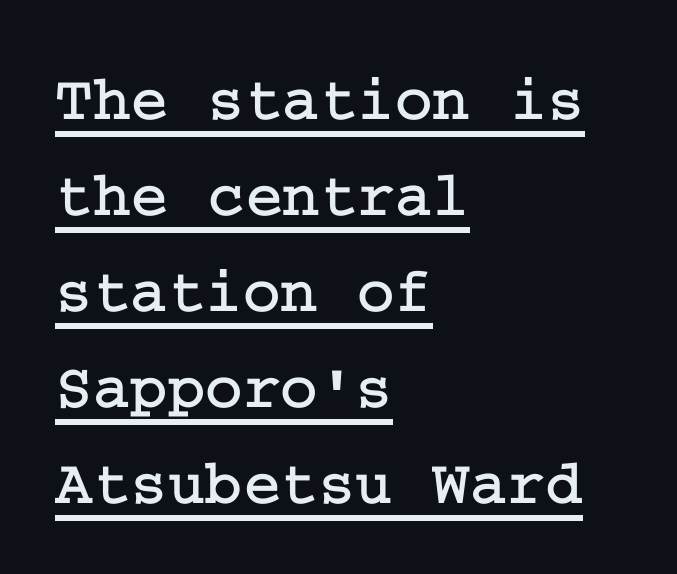
The image shows 64 px serif type, upright; set left-aligned, normal line spacing (1.5x), normal letter spacing, underlined; low stroke contrast and a medium x-height.
